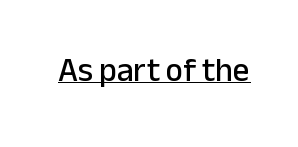
Q: Is the text italic (slanted)? A: No, it is upright.
Q: Is the typeface a serif or a sans-serif typeface? A: Sans-serif.
Q: Is the text underlined? A: Yes.
Q: Is the spacing between letters normal or unusually wide? A: Normal.
Q: Width (condensed, normal, or wide)? A: Normal.
Q: Stroke contrast? A: Low.
Q: x-height? A: Medium.
Q: Monospaced? A: No.
